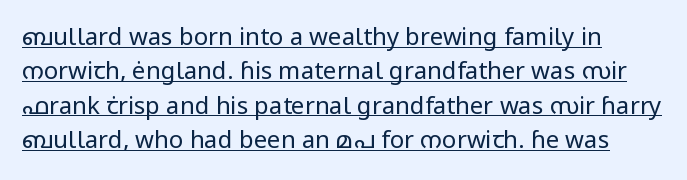
{"italic": "no", "bold": "no", "underline": "yes", "line_spacing": "normal", "line_spacing_ratio": 1.43, "letter_spacing": "normal", "letter_spacing_em": 0.0, "glyph_px": 24}
